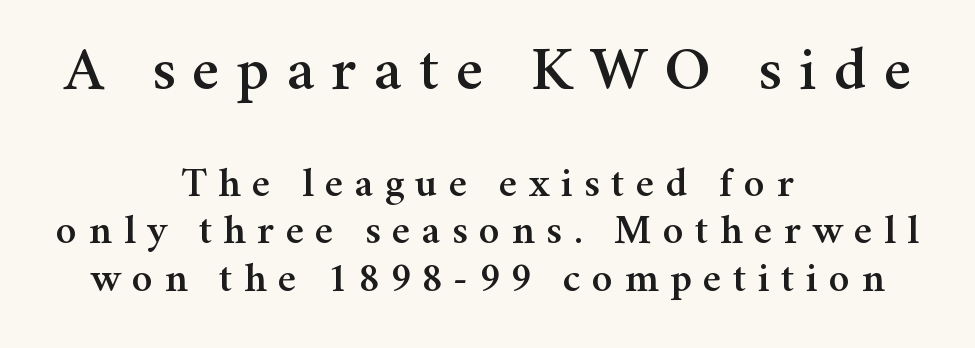
The image shows 63 px serif type, upright; set centered, tight line spacing (1.13x), unusually wide letter spacing (+0.27 em), not underlined; the first (top) block is 1.5x larger; medium stroke contrast and a medium x-height.
